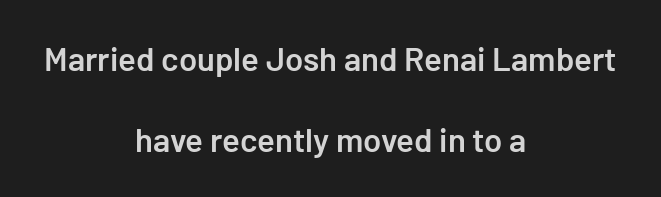
Q: Is the text bold? A: Semi-bold.
Q: Is the text italic (slanted)? A: No, it is upright.
Q: Is the typeface a serif or a sans-serif typeface? A: Sans-serif.
Q: Is the text underlined? A: No.
Q: How is the paragraph aligned? A: Centered.
Q: Is the spacing between letters normal or unusually wide? A: Normal.
Q: Is the spacing between lines tight, normal or loose? A: Loose.
Q: Width (condensed, normal, or wide)? A: Normal.
Q: Stroke contrast? A: Low.
Q: x-height? A: Medium.
